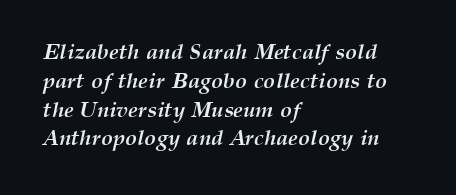
Look at the tracking — it's just the regular setting, nothing added. The gap between lines stays unmarked. These lines were composed using italics. Reading down the block, your eye returns to a fixed left position each line.
